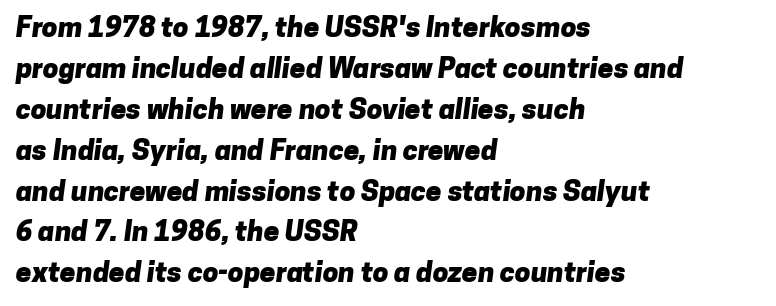
The image shows 28 px heavy sans-serif type; set left-aligned, normal line spacing (1.46x), normal letter spacing, not underlined; low stroke contrast and a medium x-height.
